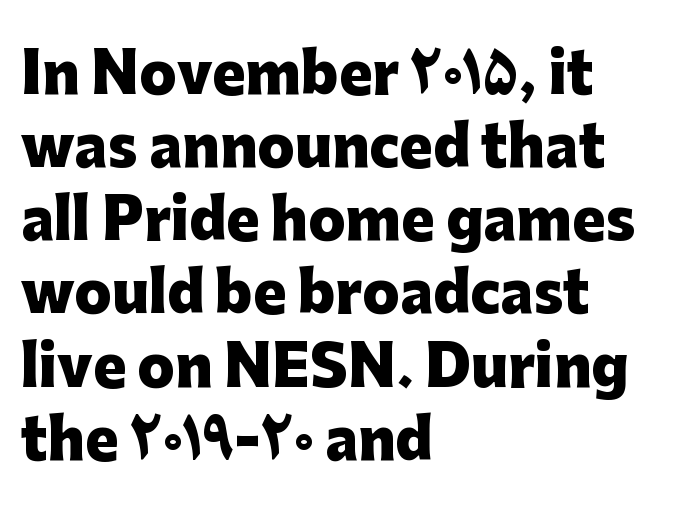
Q: Is the text bold? A: Yes.
Q: Is the text italic (slanted)? A: No, it is upright.
Q: Is the typeface a serif or a sans-serif typeface? A: Sans-serif.
Q: Is the text underlined? A: No.
Q: How is the paragraph aligned? A: Left-aligned.
Q: Is the spacing between letters normal or unusually wide? A: Normal.
Q: Is the spacing between lines tight, normal or loose? A: Normal.
Q: Width (condensed, normal, or wide)? A: Normal.
Q: Stroke contrast? A: Low.
Q: x-height? A: Medium.
Q: Monospaced? A: No.
